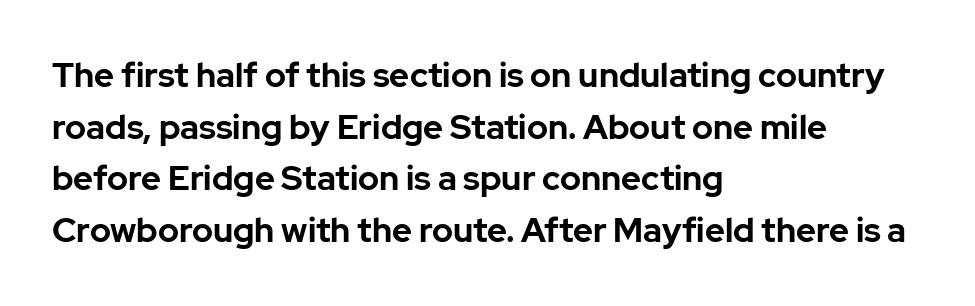
Vertical strokes here are truly vertical. The space beneath each line is pristine and unruled. Leading matches the norm, producing a regular column. The compositor pushed each line to the left boundary.
